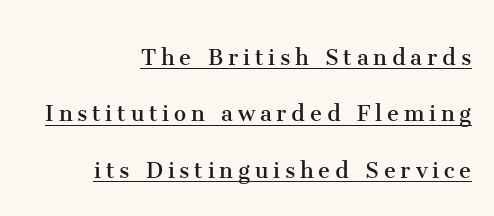
The image shows 27 px text type, upright; set right-aligned, loose line spacing (2.09x), underlined.
